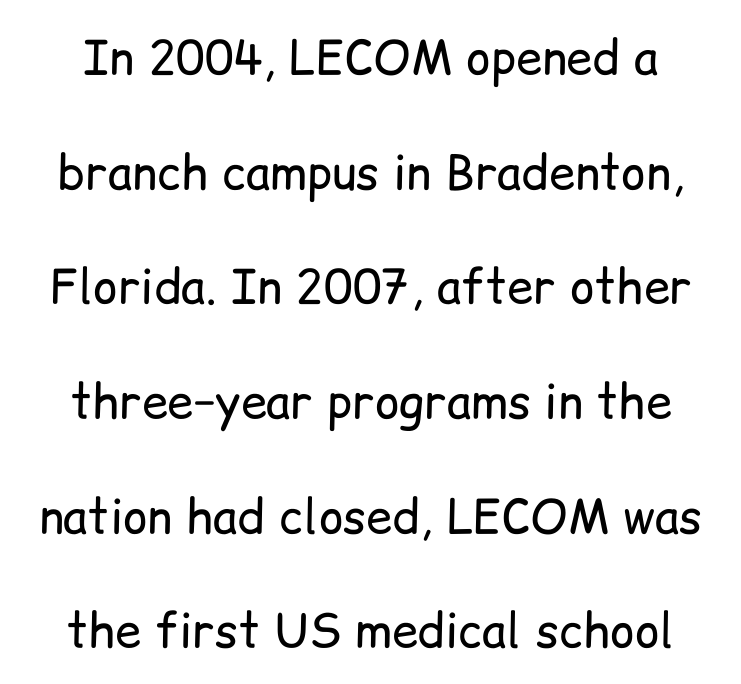
The image shows 47 px regular-weight sans-serif type, upright; set loose line spacing (2.44x), normal letter spacing, not underlined; low stroke contrast and a medium x-height.
